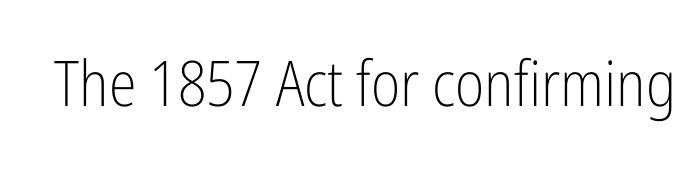
Q: Is the text bold? A: No.
Q: Is the text italic (slanted)? A: No, it is upright.
Q: Is the typeface a serif or a sans-serif typeface? A: Sans-serif.
Q: Is the text underlined? A: No.
Q: Is the spacing between letters normal or unusually wide? A: Normal.
Q: Width (condensed, normal, or wide)? A: Condensed.
Q: Stroke contrast? A: Low.
Q: x-height? A: Medium.
Q: Monospaced? A: No.
